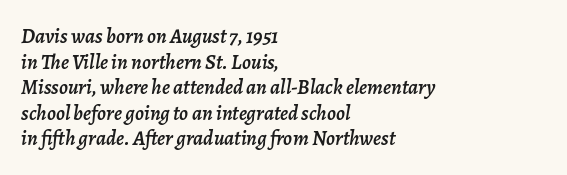
{"italic": "yes", "lean": "right", "slant_degrees": 7, "underline": "no", "align": "left", "line_spacing_ratio": 1.22, "letter_spacing": "normal", "letter_spacing_em": 0.0, "glyph_px": 21}
